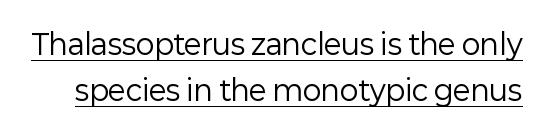
Italic: no, the glyphs are upright roman. What decoration does the sample have? An underline. Observe the ordinary spacing: letters are neighbours, not strangers. You could not count columns in this text — the font is proportionally spaced.
